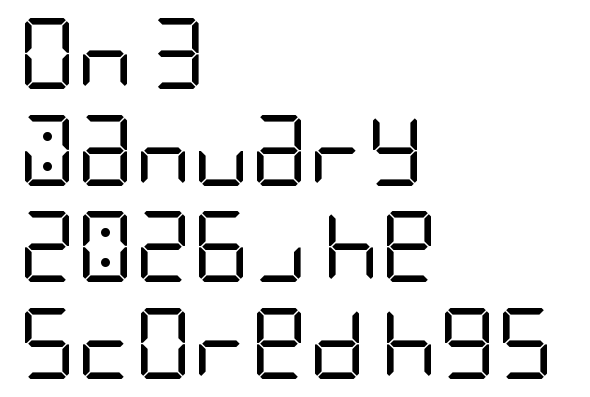
The image shows 71 px regular-weight, condensed sans-serif type, upright; set left-aligned, normal line spacing (1.36x), normal letter spacing, not underlined; low stroke contrast and a large x-height.
